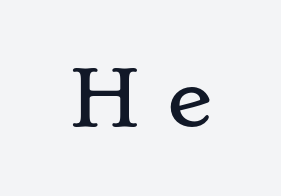
The specimen reads as upright at a glance. The strip under each line holds only bare page. You can tell from the footed stems that serif type was used. Compared with typical body copy, the letter spacing here is much looser.
